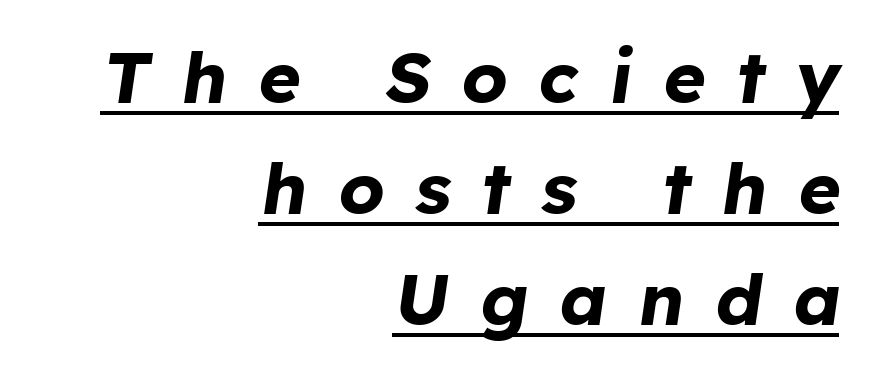
The image shows 72 px bold type, italic (leaning right); set right-aligned, normal line spacing (1.54x), unusually wide letter spacing (+0.43 em), underlined; low stroke contrast and a medium x-height.
